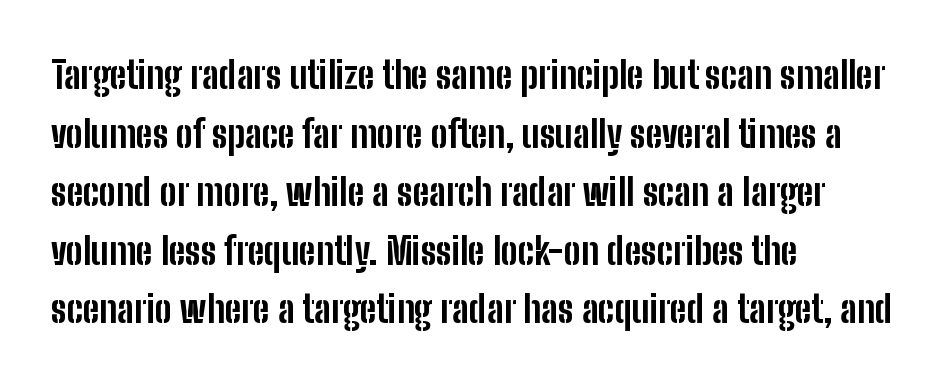
Q: Is the text bold? A: Yes.
Q: Is the text italic (slanted)? A: No, it is upright.
Q: Is the typeface a serif or a sans-serif typeface? A: Sans-serif.
Q: Is the text underlined? A: No.
Q: How is the paragraph aligned? A: Left-aligned.
Q: Is the spacing between letters normal or unusually wide? A: Normal.
Q: Is the spacing between lines tight, normal or loose? A: Normal.
Q: Width (condensed, normal, or wide)? A: Condensed.
Q: Stroke contrast? A: Low.
Q: x-height? A: Medium.
Q: Monospaced? A: No.
